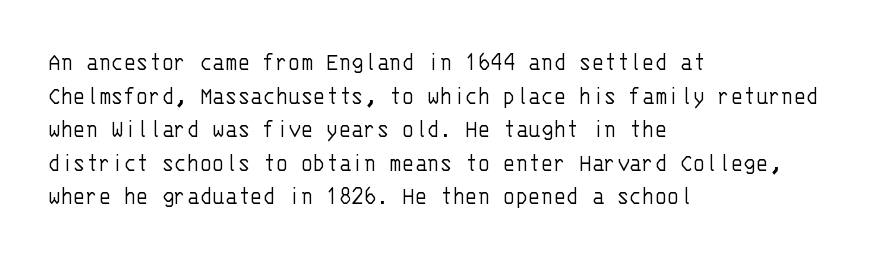
Interline gaps are of average width in this sample. In terms of posture, this sample is upright. Teacher's note: observe the even left margin — that is flush-left alignment. The cut favours lightness, reaching ordinary text weight at its darkest.
